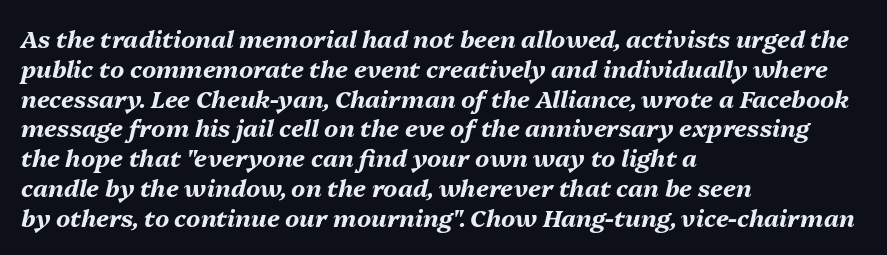
The typography opts for an oblique posture over an upright one. Leftover space on each line is placed entirely after the last word. The gaps between neighbouring characters are ordinary and unremarkable. Students, this is bold: see how much ink each stroke carries. Honestly, there is no underline to notice here at all.
